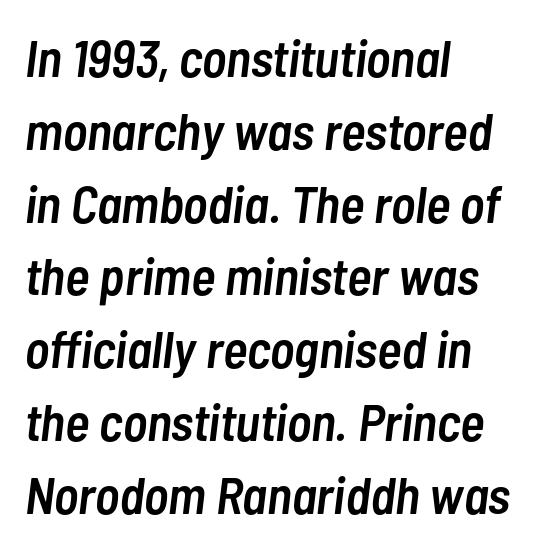
Q: Is the text bold? A: Semi-bold.
Q: Is the text italic (slanted)? A: Yes, it leans right by about 7 degrees.
Q: Is the text underlined? A: No.
Q: How is the paragraph aligned? A: Left-aligned.
Q: Is the spacing between letters normal or unusually wide? A: Normal.
Q: Is the spacing between lines tight, normal or loose? A: Normal.
Q: Width (condensed, normal, or wide)? A: Condensed.
Q: Stroke contrast? A: Low.
Q: x-height? A: Medium.
Q: Monospaced? A: No.
